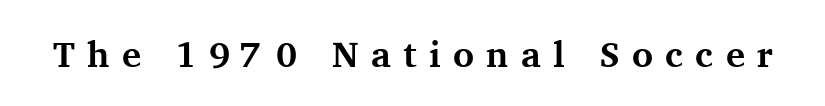
Q: Is the text bold? A: Yes.
Q: Is the text italic (slanted)? A: No, it is upright.
Q: Is the typeface a serif or a sans-serif typeface? A: Serif.
Q: Is the text underlined? A: No.
Q: Is the spacing between letters normal or unusually wide? A: Unusually wide.
Q: Width (condensed, normal, or wide)? A: Normal.
Q: Stroke contrast? A: Medium.
Q: x-height? A: Medium.
Q: Monospaced? A: No.
